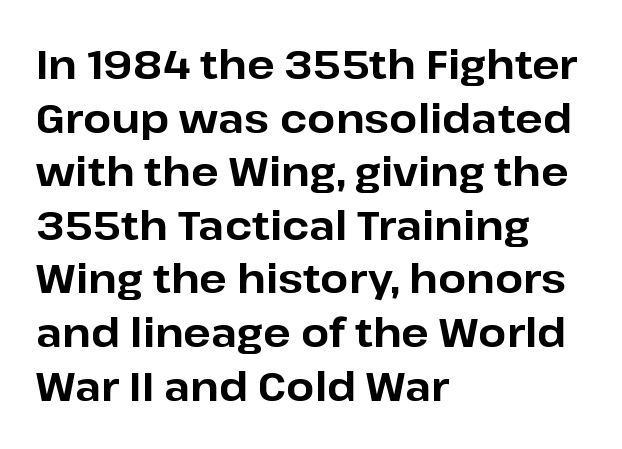
The gaps between neighbouring characters are ordinary and unremarkable. A dark, heavy texture on the line: the type is bold. Is this a fixed-width face? No — the glyphs have proportional, varying widths. A typesetter would mark this as roman, not italic.
